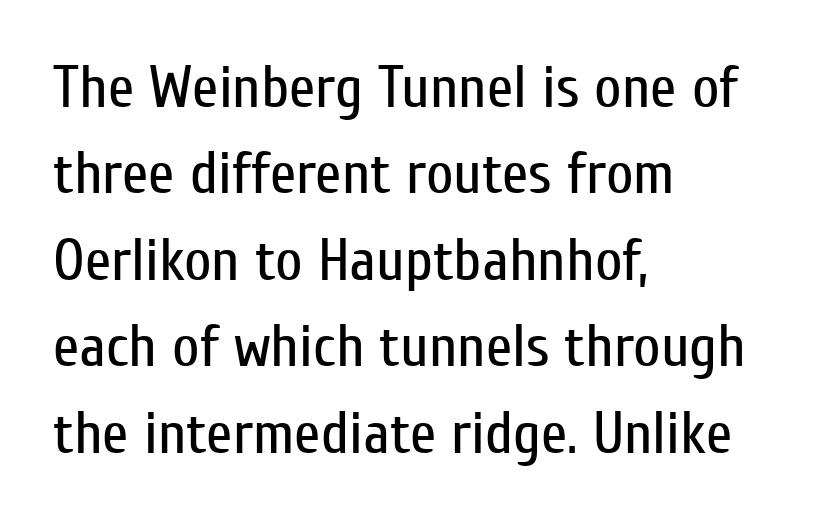
The specimen reads as upright at a glance. Beneath every word, the page is bare. Proportional: the letters do not fall into vertical columns. The passage shown is typeset with a sans-serif family. These lines are set flush left with a ragged right edge. The rows are spaced the way most documents space them.
